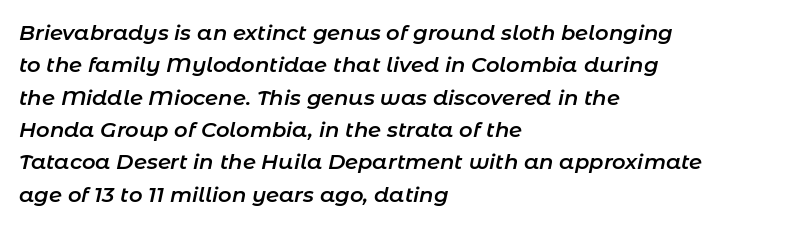
{"italic": "yes", "lean": "right", "slant_degrees": 11, "bold": "semi", "underline": "no", "align": "left", "line_spacing": "normal", "line_spacing_ratio": 1.54, "letter_spacing": "normal", "letter_spacing_em": 0.0, "glyph_px": 21}
